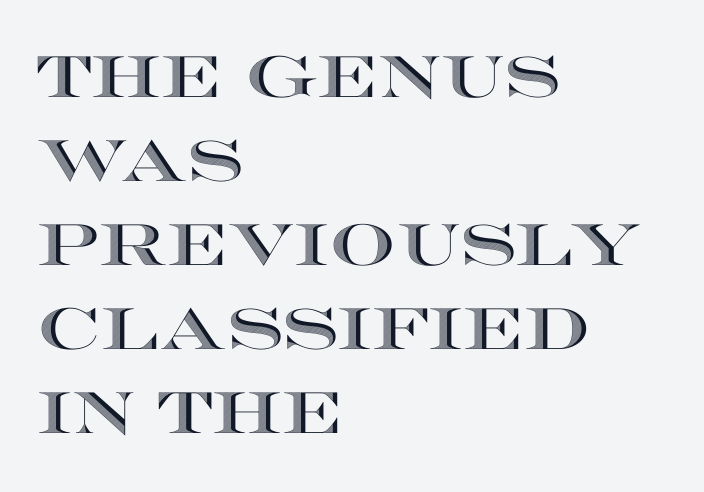
Typeset ragged right — the left edge is the straight one. Nobody drew a line under any word here. These lines are rendered in a variable-pitch font. Normally led — the rows are evenly, conventionally spaced.
